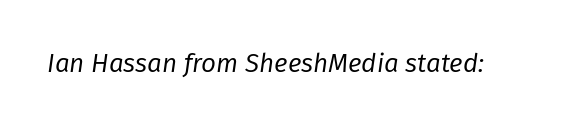
The image shows 26 px text type, italic (leaning right); set normal letter spacing, not underlined.
